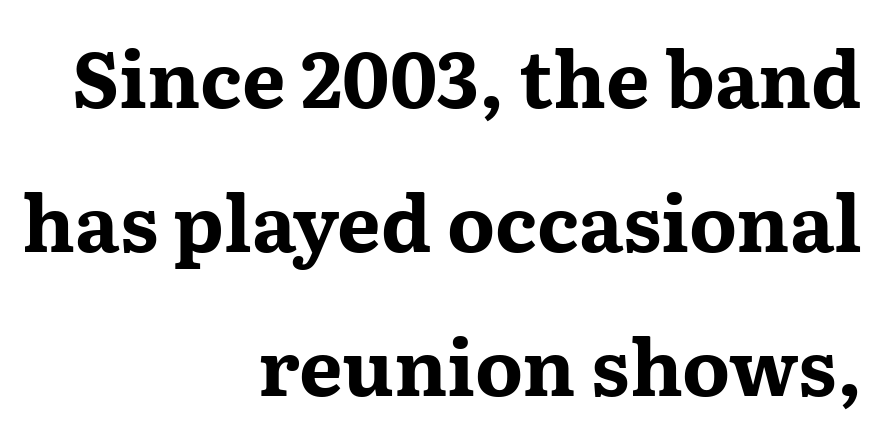
The image shows 77 px bold, wide serif type, upright; set right-aligned, line spacing 1.87x, normal letter spacing, not underlined; medium stroke contrast and a medium x-height.
